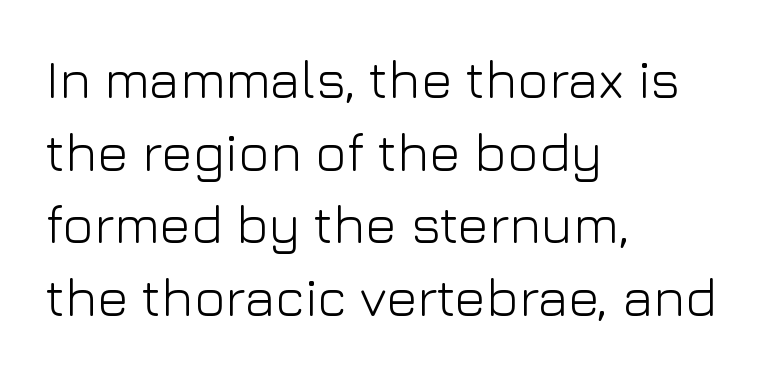
The letters carry no serifs — their stems end cleanly without finishing strokes. This is roman type, the default non-slanted kind. Beneath every word, the page is bare. These lines are rendered in a variable-pitch font. Unbolded letterforms with no extra heft. The gaps between neighbouring characters are ordinary and unremarkable.
